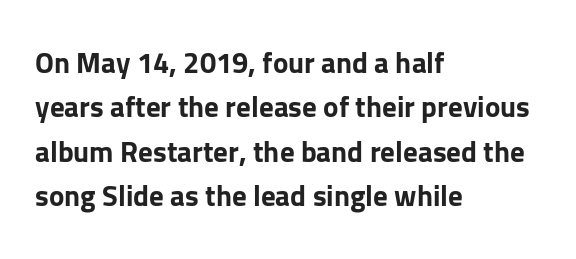
The image shows 29 px bold sans-serif type, upright; set left-aligned, normal line spacing (1.53x), normal letter spacing, not underlined; low stroke contrast and a medium x-height.
